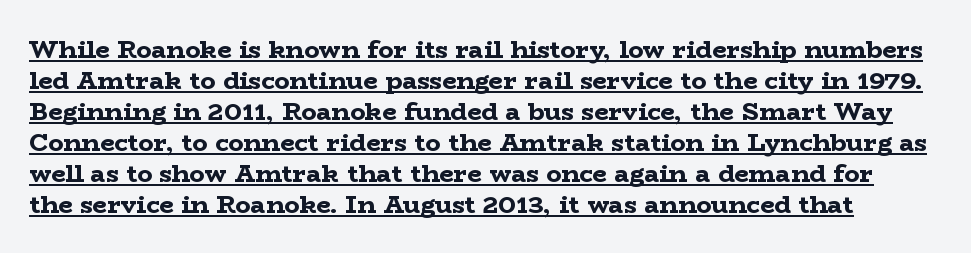
Q: Is the text bold? A: Yes.
Q: Is the text italic (slanted)? A: No, it is upright.
Q: Is the text underlined? A: Yes.
Q: Is the spacing between letters normal or unusually wide? A: Normal.
